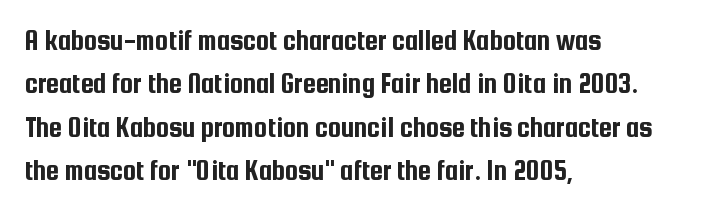
{"serif": "no", "italic": "no", "width": "condensed", "stroke_contrast": "low", "x_height": "medium", "monospaced": "no", "underline": "no", "align": "left", "line_spacing": "normal", "line_spacing_ratio": 1.5, "letter_spacing": "normal", "letter_spacing_em": 0.0, "glyph_px": 29}
